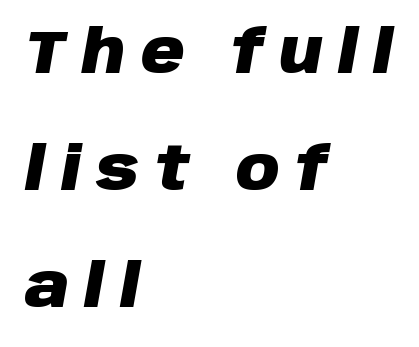
Leftover space on each line is placed entirely after the last word. The passage shown is typed in a proportional face where columns would drift. Here the glyphs are tracked loosely, breaking word shapes into spaced letters. On the weight axis this lands at bold, roughly 700. This sample trades compactness for vertical openness between lines. Yep, that's italic — everything's leaning.
